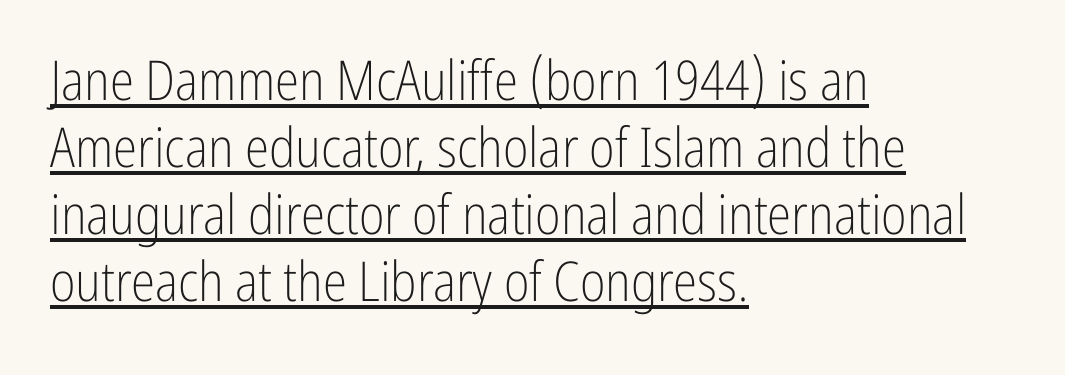
Q: Is the text bold? A: No.
Q: Is the text italic (slanted)? A: No, it is upright.
Q: Is the typeface a serif or a sans-serif typeface? A: Sans-serif.
Q: Is the text underlined? A: Yes.
Q: How is the paragraph aligned? A: Left-aligned.
Q: Is the spacing between letters normal or unusually wide? A: Normal.
Q: Width (condensed, normal, or wide)? A: Condensed.
Q: Stroke contrast? A: Low.
Q: x-height? A: Medium.
Q: Monospaced? A: No.
